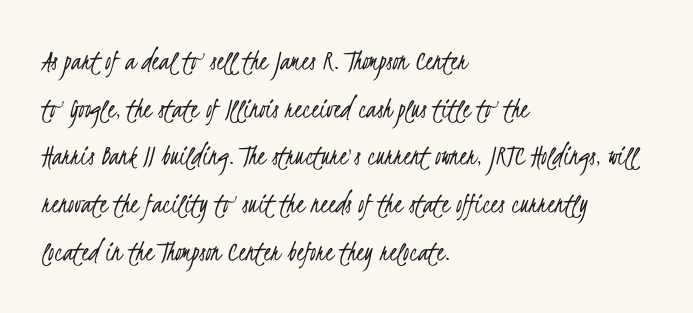
The image shows 30 px light, condensed sans-serif type; set left-aligned, normal line spacing (1.59x), normal letter spacing, not underlined; low stroke contrast and a small x-height.
